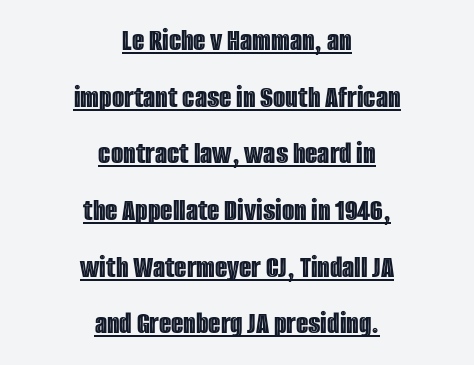
{"italic": "no", "width": "condensed", "x_height": "large", "monospaced": "no", "underline": "yes", "align": "center", "line_spacing_ratio": 1.77, "letter_spacing": "normal", "letter_spacing_em": 0.0, "glyph_px": 32}
